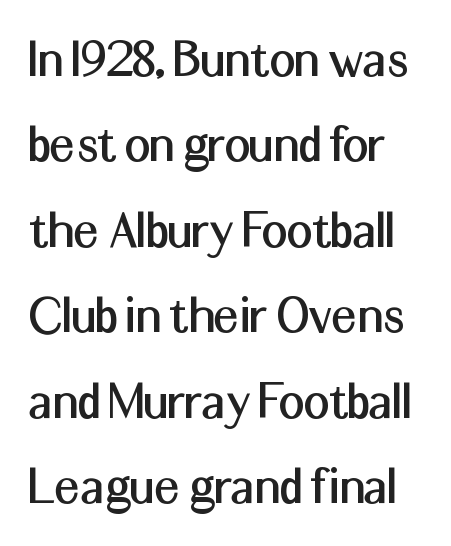
Q: Is the text italic (slanted)? A: No, it is upright.
Q: Is the typeface a serif or a sans-serif typeface? A: Sans-serif.
Q: Is the text underlined? A: No.
Q: Is the spacing between letters normal or unusually wide? A: Normal.
Q: Is the spacing between lines tight, normal or loose? A: Normal.
Q: Width (condensed, normal, or wide)? A: Normal.
Q: Stroke contrast? A: Medium.
Q: x-height? A: Medium.
Q: Monospaced? A: No.
